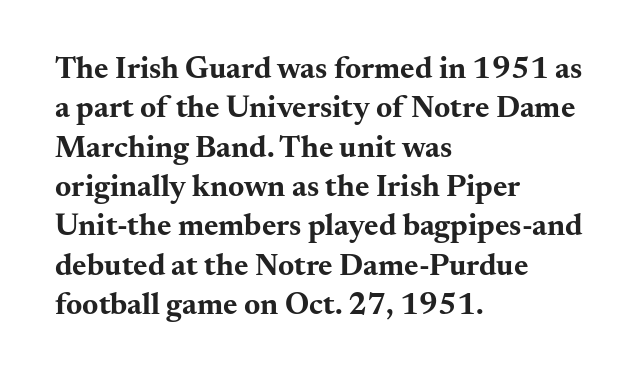
Q: Is the text bold? A: Yes.
Q: Is the text italic (slanted)? A: No, it is upright.
Q: Is the typeface a serif or a sans-serif typeface? A: Serif.
Q: Is the text underlined? A: No.
Q: How is the paragraph aligned? A: Left-aligned.
Q: Is the spacing between letters normal or unusually wide? A: Normal.
Q: Is the spacing between lines tight, normal or loose? A: Normal.
Q: Width (condensed, normal, or wide)? A: Wide.
Q: Stroke contrast? A: Medium.
Q: x-height? A: Small.
Q: Monospaced? A: No.
